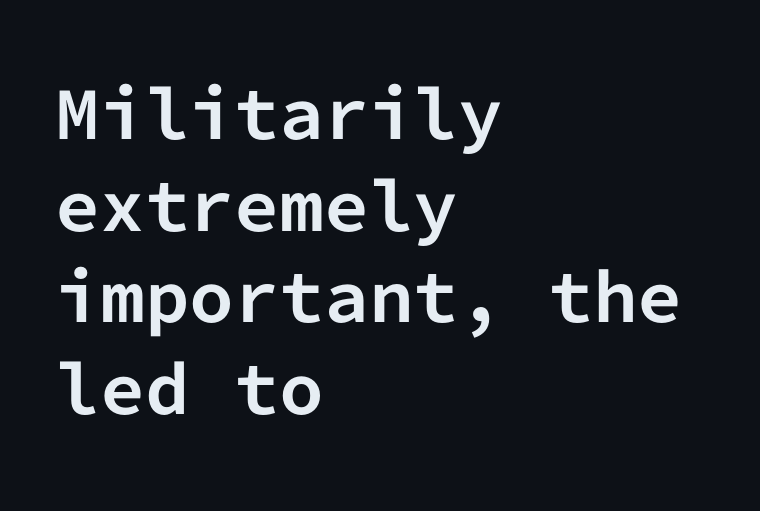
Q: Is the text bold? A: Yes.
Q: Is the text italic (slanted)? A: No, it is upright.
Q: Is the typeface a serif or a sans-serif typeface? A: Sans-serif.
Q: Is the text underlined? A: No.
Q: How is the paragraph aligned? A: Left-aligned.
Q: Is the spacing between letters normal or unusually wide? A: Normal.
Q: Is the spacing between lines tight, normal or loose? A: Normal.
Q: Width (condensed, normal, or wide)? A: Normal.
Q: Stroke contrast? A: Low.
Q: x-height? A: Medium.
Q: Monospaced? A: Yes.
